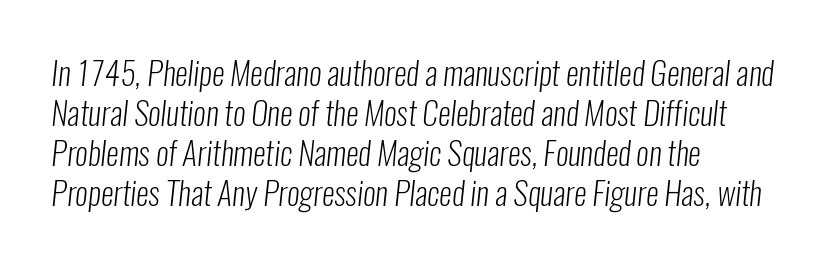
{"serif": "no", "bold": "no", "weight": "light", "width": "condensed", "stroke_contrast": "low", "x_height": "medium", "monospaced": "no", "underline": "no", "align": "left", "line_spacing": "normal", "line_spacing_ratio": 1.25, "letter_spacing": "normal", "letter_spacing_em": 0.0, "glyph_px": 32}
